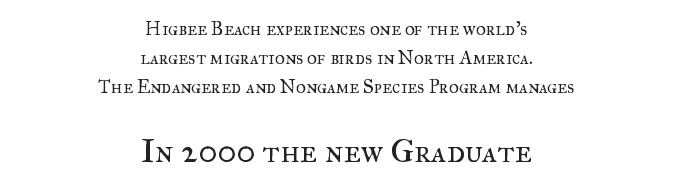
In terms of posture, this sample is upright. The designer went with a serif here, giving each stem small feet. Compare the two chunks: the lower has the greater cap height. In terms of leading, this rendering sits right in the middle. One-word summary of the alignment: center. Compared with typical body copy, the letter spacing here is the same.
